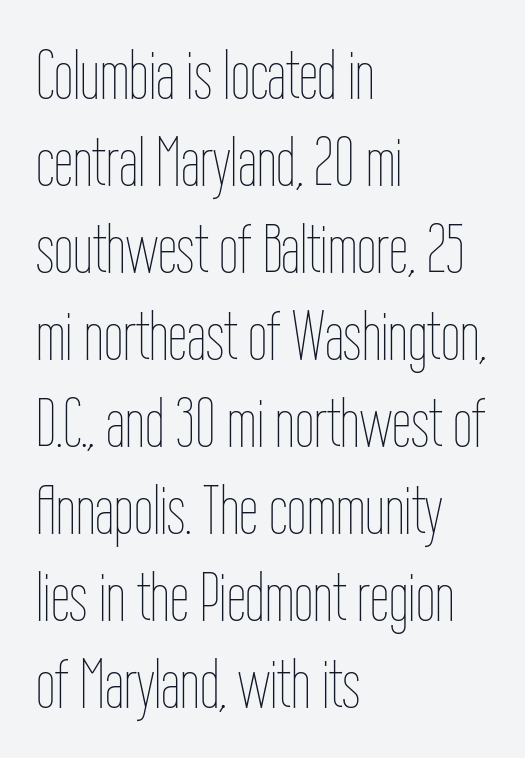
Each line starts at the same left margin while the right side varies. Nothing unusual about the tracking: characters are spaced as the font intends. Looks like regular typesetting: each glyph gets only the width it needs. The typography opts for an upright posture over an oblique one.
